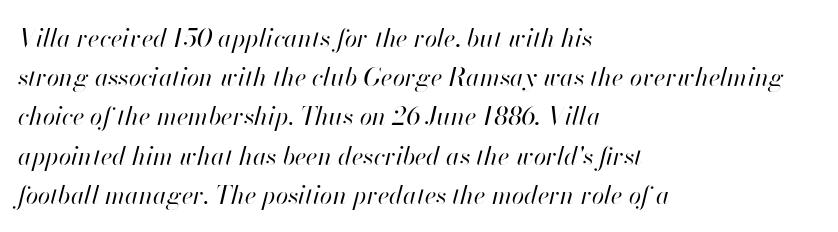
Q: Is the text bold? A: No.
Q: Is the text italic (slanted)? A: Yes, it leans right by about 13 degrees.
Q: Is the text underlined? A: No.
Q: How is the paragraph aligned? A: Left-aligned.
Q: Is the spacing between letters normal or unusually wide? A: Normal.
Q: Is the spacing between lines tight, normal or loose? A: Normal.
